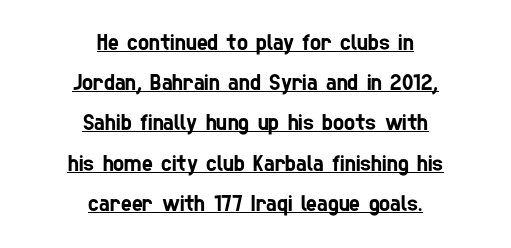
{"underline": "yes", "align": "center", "line_spacing_ratio": 1.75, "letter_spacing": "normal", "letter_spacing_em": 0.0, "glyph_px": 23}
